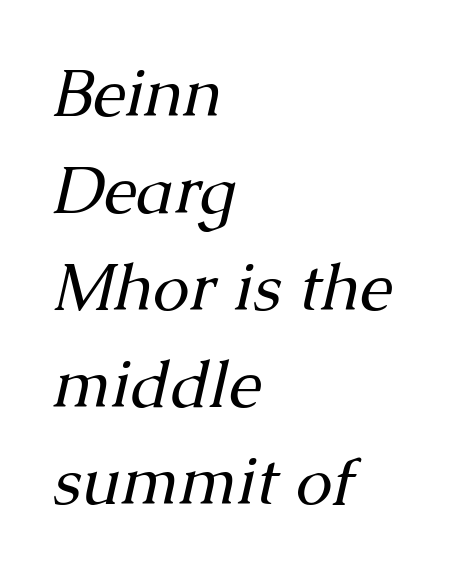
Clear beneath every line of the passage. Is this a sans? No — the strokes have serifs. Is the type heavy? It reads as light-to-regular instead. The compositor pushed each line to the left boundary. Interline gaps are of average width in this sample. Think of a printed novel: that variable character pitch is what you see here.
